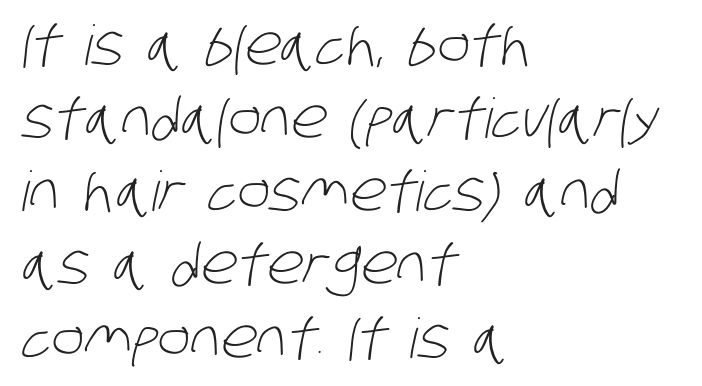
In terms of letterform style, serifs are entirely absent. Descender tails drop into unmarked territory. The paragraph shown leans on its left margin. You could not count columns in this text — the font is proportionally spaced.
